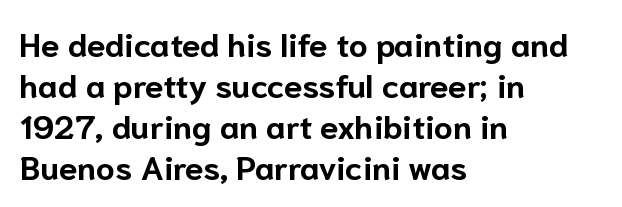
The image shows 33 px bold sans-serif type, upright; set left-aligned, line spacing 1.24x, normal letter spacing, not underlined; low stroke contrast and a medium x-height.
